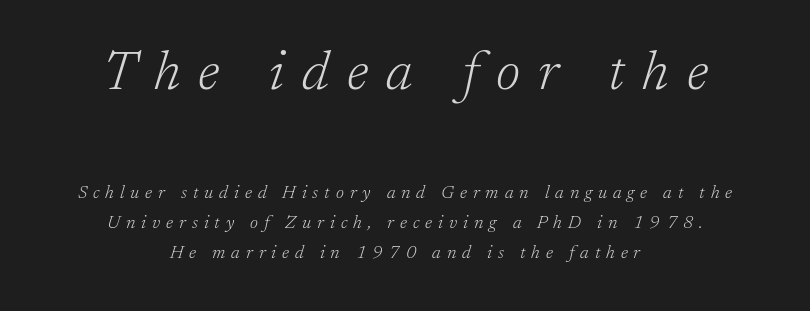
Caption: multi-line text, centered on the measure. This sample uses an oblique cut, with every glyph tilted off the vertical. Character widths vary here, with narrow letters taking less room than wide ones. The words here are not underlined. Stem width sits at or under what a default text font uses.
